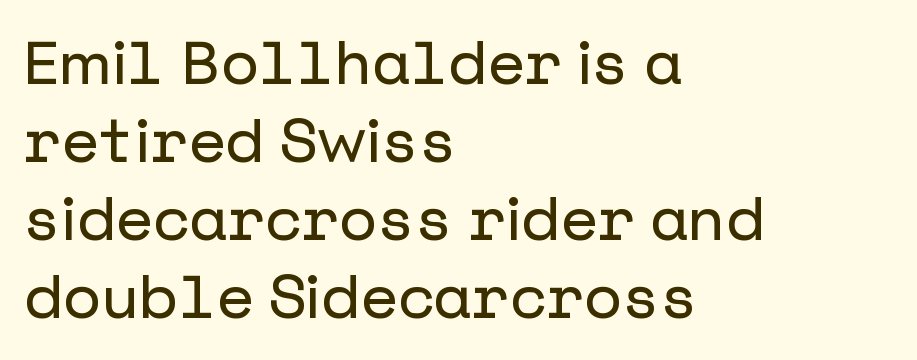
The image shows 61 px sans-serif type, upright; set left-aligned, normal line spacing (1.28x), normal letter spacing, not underlined; low stroke contrast and a medium x-height.
